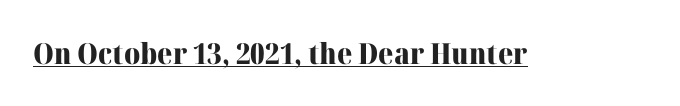
Q: Is the text bold? A: Yes.
Q: Is the text italic (slanted)? A: No, it is upright.
Q: Is the typeface a serif or a sans-serif typeface? A: Serif.
Q: Is the text underlined? A: Yes.
Q: Is the spacing between letters normal or unusually wide? A: Normal.
Q: Width (condensed, normal, or wide)? A: Normal.
Q: Stroke contrast? A: High.
Q: x-height? A: Medium.
Q: Monospaced? A: No.
